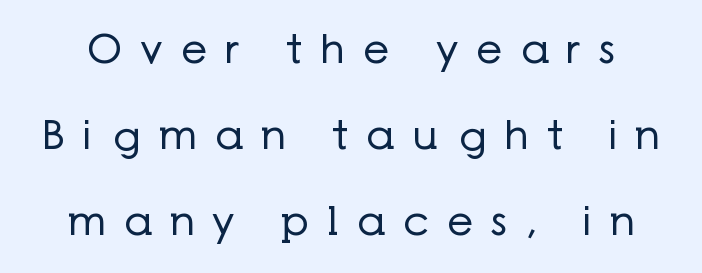
This is sans-serif lettering, the kind often seen on screens and signage. A light-to-regular cut is what we see here. Horizontal bands of white between lines are thick stripes. These lines have a slow, spaced-out rhythm from letter to letter. The area under the type is left untouched. Style check: upright.
